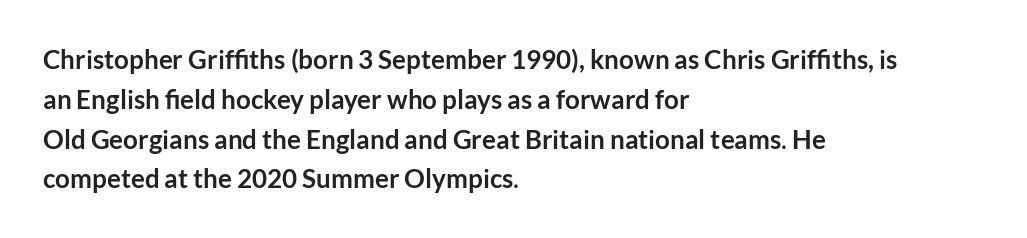
Q: Is the text bold? A: Yes.
Q: Is the text italic (slanted)? A: No, it is upright.
Q: Is the text underlined? A: No.
Q: How is the paragraph aligned? A: Left-aligned.
Q: Is the spacing between letters normal or unusually wide? A: Normal.
Q: Is the spacing between lines tight, normal or loose? A: Normal.
